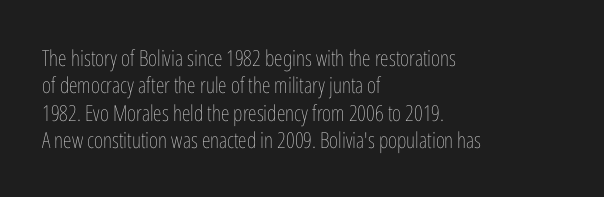
Q: Is the text bold? A: No.
Q: Is the text italic (slanted)? A: No, it is upright.
Q: Is the text underlined? A: No.
Q: How is the paragraph aligned? A: Left-aligned.
Q: Is the spacing between letters normal or unusually wide? A: Normal.
